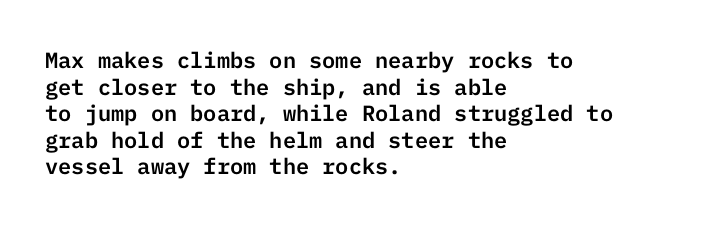
{"italic": "no", "underline": "no", "align": "left", "line_spacing_ratio": 1.21, "letter_spacing": "normal", "letter_spacing_em": 0.0, "glyph_px": 22}
